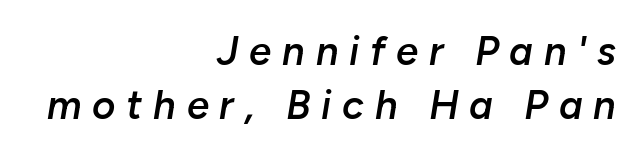
The image shows 40 px semibold type, italic (leaning right); set right-aligned, normal line spacing (1.36x), unusually wide letter spacing (+0.27 em), not underlined; low stroke contrast and a medium x-height.
